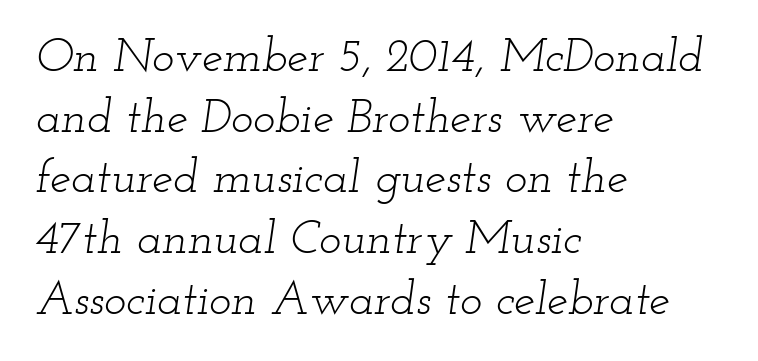
Posture: slanted. Weight class: somewhere from thin through regular. Observe the serifs anchoring each vertical stroke in this sample. The words here are not underlined. Evenly set lines give the paragraph a standard silhouette.
